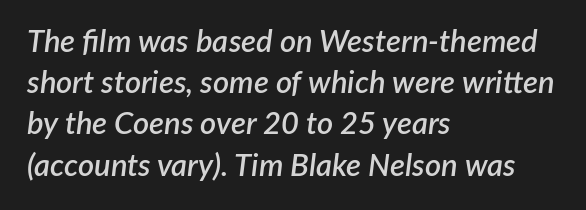
This rendering uses left alignment, leaving the right contour irregular. A typesetter would call this proportional, since set widths differ per character. Style check: oblique. The vertical gap from one line to the next is medium. I'd describe the lettering as semibold — firm but not a full bold.
